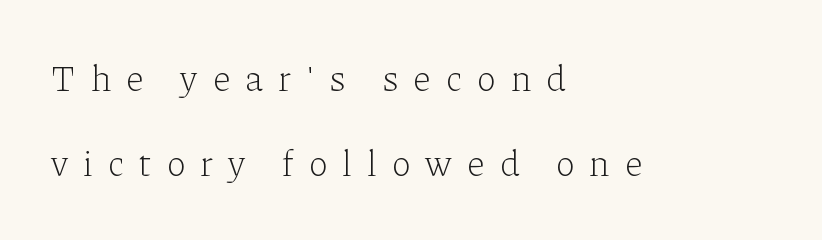
The image shows 36 px light serif type, upright; set left-aligned, loose line spacing (2.37x), unusually wide letter spacing (+0.43 em), not underlined; low stroke contrast and a medium x-height.
